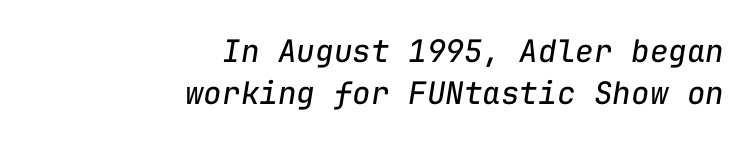
{"italic": "yes", "lean": "right", "slant_degrees": 9, "bold": "no", "weight": "regular", "width": "normal", "stroke_contrast": "low", "x_height": "medium", "monospaced": "yes", "underline": "no", "align": "right", "line_spacing": "normal", "line_spacing_ratio": 1.36, "letter_spacing": "normal", "letter_spacing_em": 0.0, "glyph_px": 31}
